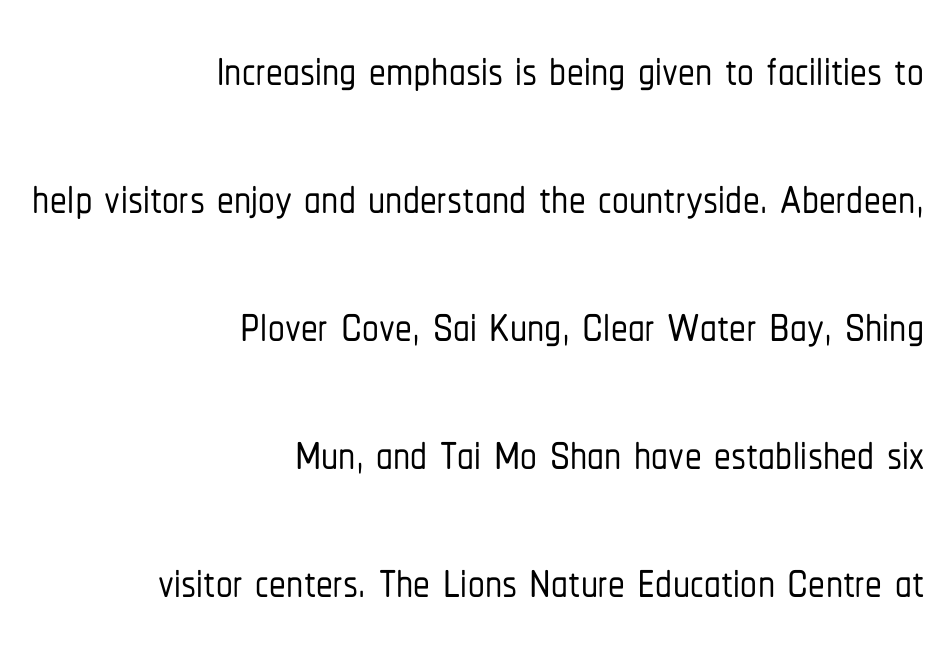
Q: Is the text italic (slanted)? A: No, it is upright.
Q: Is the typeface a serif or a sans-serif typeface? A: Sans-serif.
Q: Is the text underlined? A: No.
Q: How is the paragraph aligned? A: Right-aligned.
Q: Is the spacing between letters normal or unusually wide? A: Normal.
Q: Is the spacing between lines tight, normal or loose? A: Loose.
Q: Width (condensed, normal, or wide)? A: Condensed.
Q: Stroke contrast? A: Low.
Q: x-height? A: Medium.
Q: Monospaced? A: No.
